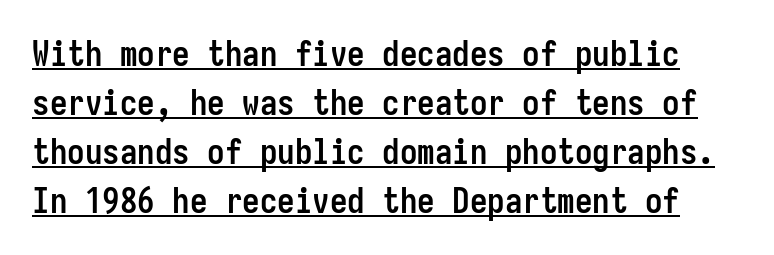
The image shows 35 px semibold, condensed sans-serif type, upright, monospaced; set normal line spacing (1.4x), normal letter spacing, underlined; low stroke contrast and a medium x-height.
